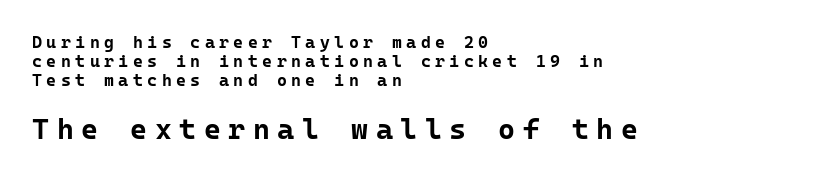
The image shows 29 px bold sans-serif type, upright, monospaced; set left-aligned, tight line spacing (1.11x), unusually wide letter spacing (+0.26 em), not underlined; the second (bottom) block is 1.71x larger; low stroke contrast and a medium x-height.
